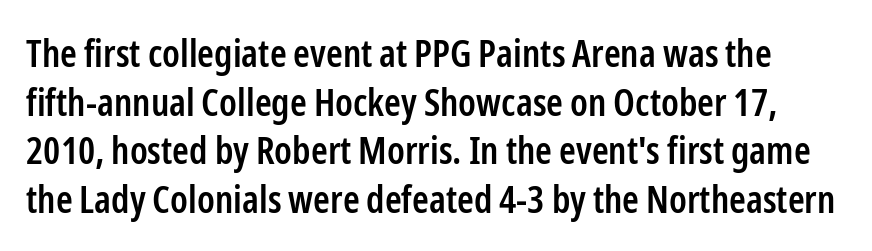
The image shows 38 px semibold, condensed sans-serif type, upright; set normal line spacing (1.28x), normal letter spacing, not underlined; low stroke contrast and a medium x-height.
